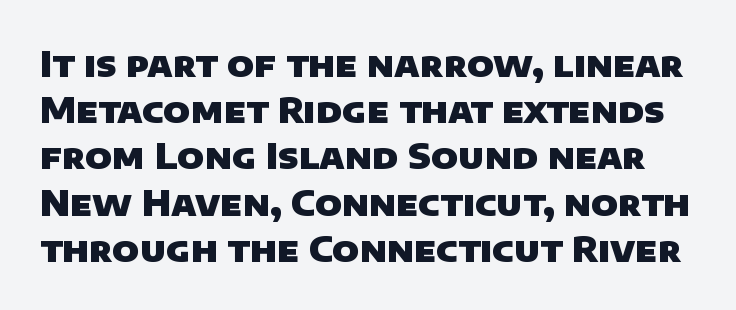
The image shows 35 px heavy sans-serif type; set normal line spacing (1.32x), normal letter spacing, not underlined; low stroke contrast and a large x-height.
